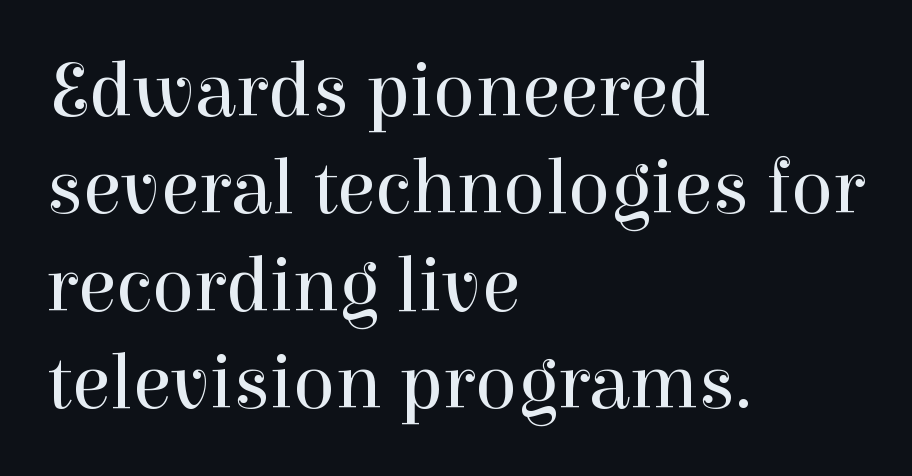
Tracking value appears to be zero — textbook default spacing. A student would call this left alignment; a typographer would say flush left, rag right. In terms of leading, this rendering sits right in the middle. The characters are drawn with everyday or finer stroke widths. Letterform terminals end in serifs throughout the passage. Spacing verdict: proportional, widths tailored to each character.
